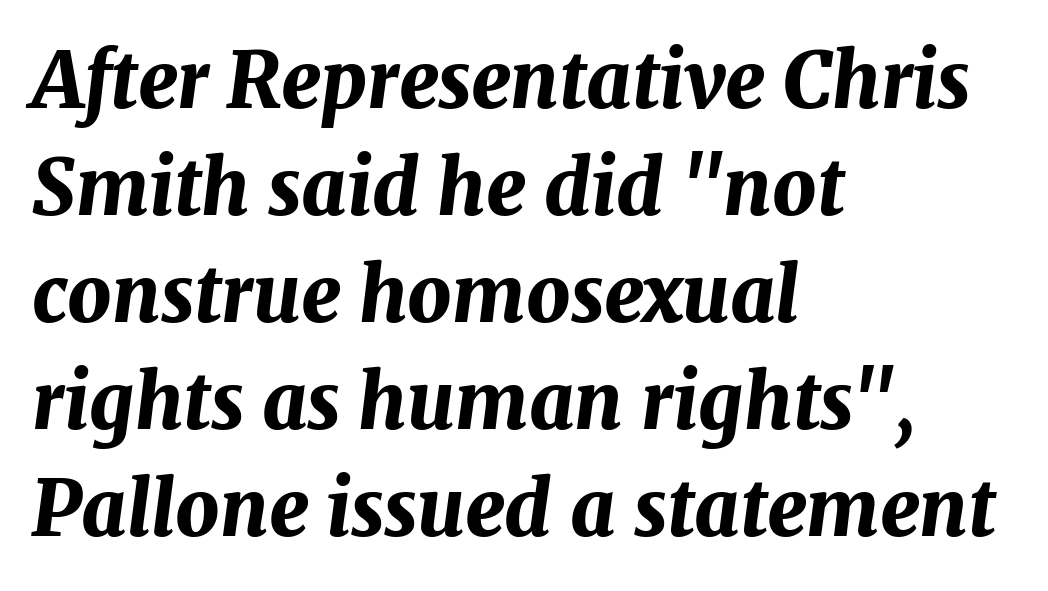
Q: Is the text bold? A: Yes.
Q: Is the text italic (slanted)? A: Yes, it leans right by about 7 degrees.
Q: Is the text underlined? A: No.
Q: How is the paragraph aligned? A: Left-aligned.
Q: Is the spacing between letters normal or unusually wide? A: Normal.
Q: Is the spacing between lines tight, normal or loose? A: Normal.
Q: Width (condensed, normal, or wide)? A: Normal.
Q: Stroke contrast? A: Medium.
Q: x-height? A: Medium.
Q: Monospaced? A: No.
